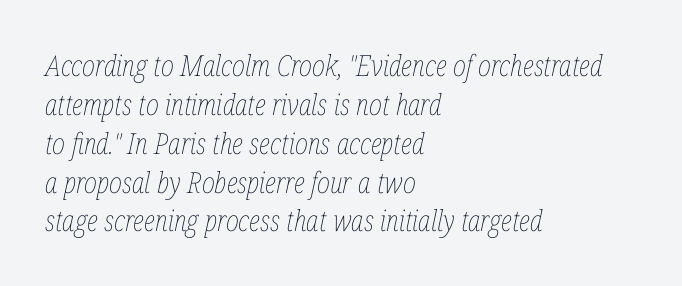
Q: Is the text bold? A: No.
Q: Is the text italic (slanted)? A: Yes, it leans right by about 12 degrees.
Q: Is the text underlined? A: No.
Q: How is the paragraph aligned? A: Left-aligned.
Q: Is the spacing between letters normal or unusually wide? A: Normal.
Q: Is the spacing between lines tight, normal or loose? A: Normal.
Q: Width (condensed, normal, or wide)? A: Condensed.
Q: Stroke contrast? A: Low.
Q: x-height? A: Medium.
Q: Monospaced? A: No.
